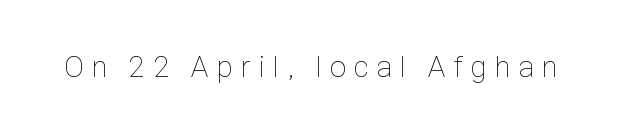
{"italic": "no", "bold": "no", "weight": "thin", "width": "condensed", "stroke_contrast": "low", "x_height": "medium", "monospaced": "no", "underline": "no", "letter_spacing": "wide", "letter_spacing_em": 0.28, "glyph_px": 30}
